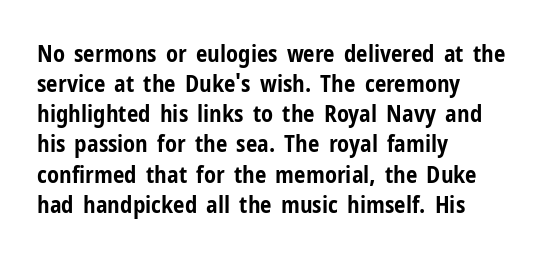
Does extra space separate the letters? No, they use regular spacing. The passage is arranged the way most books set body copy — flush left. Successive baselines arrive at the customary interval. Posture: upright roman. Is the type bold? Yes — the strokes are clearly thick and heavy.
